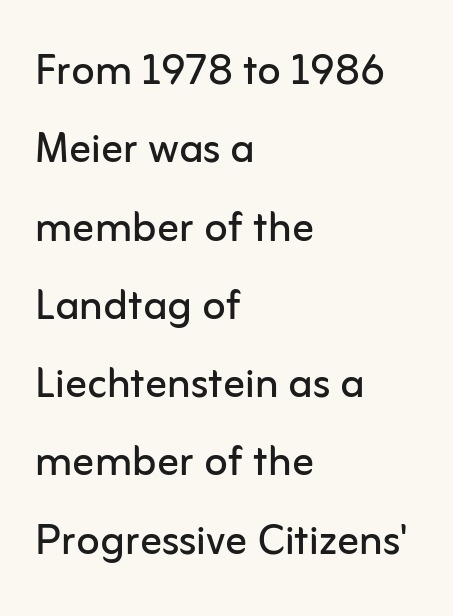
Each letter's strokes conclude bluntly, with no projecting serifs. Does the leading feel generous? No, just average. Here the designer chose a conventional face with non-uniform glyph widths. Letter spacing: default. The gap between lines stays unmarked. Teacher's note: observe the even left margin — that is flush-left alignment.
